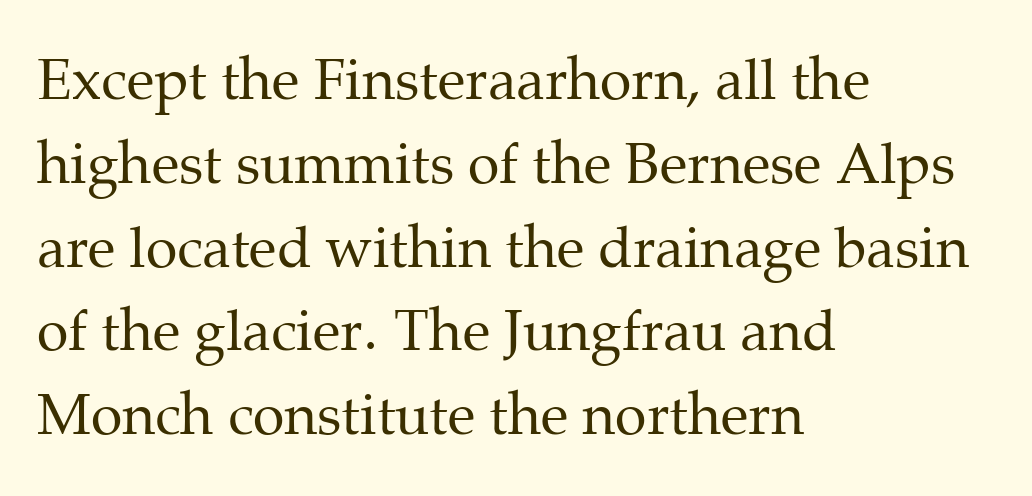
Reading down the column, the eye jumps a familiar distance to each next line. The rendering uses natural spacing where letterforms have individual widths. No italicization has been applied; the sample stays upright. The font is comparable to plain body text, perhaps lighter. Where is the straight margin? On the left.
